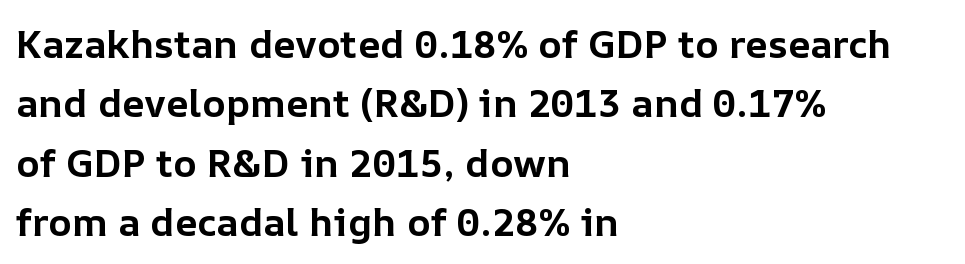
{"italic": "no", "bold": "yes", "weight": "bold", "width": "normal", "stroke_contrast": "low", "x_height": "medium", "monospaced": "no", "underline": "no", "align": "left", "line_spacing": "normal", "line_spacing_ratio": 1.52, "letter_spacing": "normal", "letter_spacing_em": 0.0, "glyph_px": 39}
